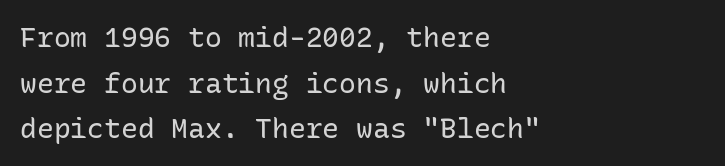
Q: Is the text bold? A: No.
Q: Is the text italic (slanted)? A: No, it is upright.
Q: Is the typeface a serif or a sans-serif typeface? A: Sans-serif.
Q: Is the text underlined? A: No.
Q: How is the paragraph aligned? A: Left-aligned.
Q: Is the spacing between letters normal or unusually wide? A: Normal.
Q: Is the spacing between lines tight, normal or loose? A: Normal.
Q: Width (condensed, normal, or wide)? A: Normal.
Q: Stroke contrast? A: Low.
Q: x-height? A: Medium.
Q: Monospaced? A: Yes.
